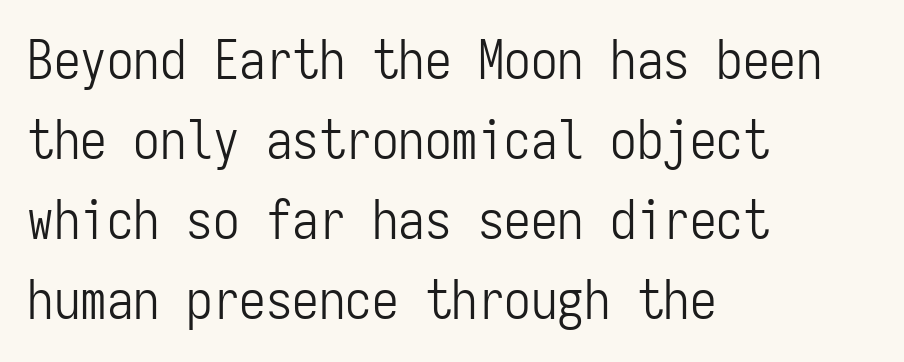
A typesetter would mark this as roman, not italic. Horizontally, the lines are justified to the leading edge only. The passage shown is not bold in any degree. The rows are spaced the way most documents space them. These lines are rendered in a fixed-pitch font. This rendering leaves character spacing at its baseline value.
